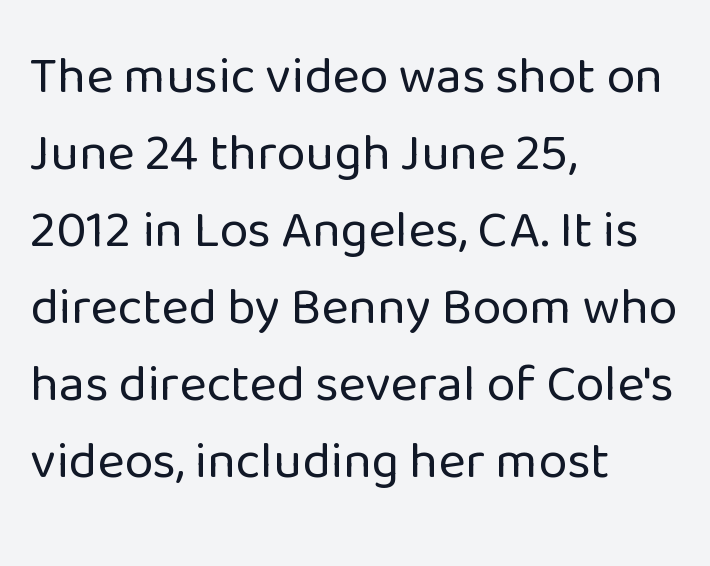
Every stem runs plumb, perpendicular to the baseline. Each stroke keeps to a modest, everyday thickness or less. The letterforms sit shoulder to shoulder at normal distance. The area under the type is left untouched. The passage shown is typed in a proportional face where columns would drift.
